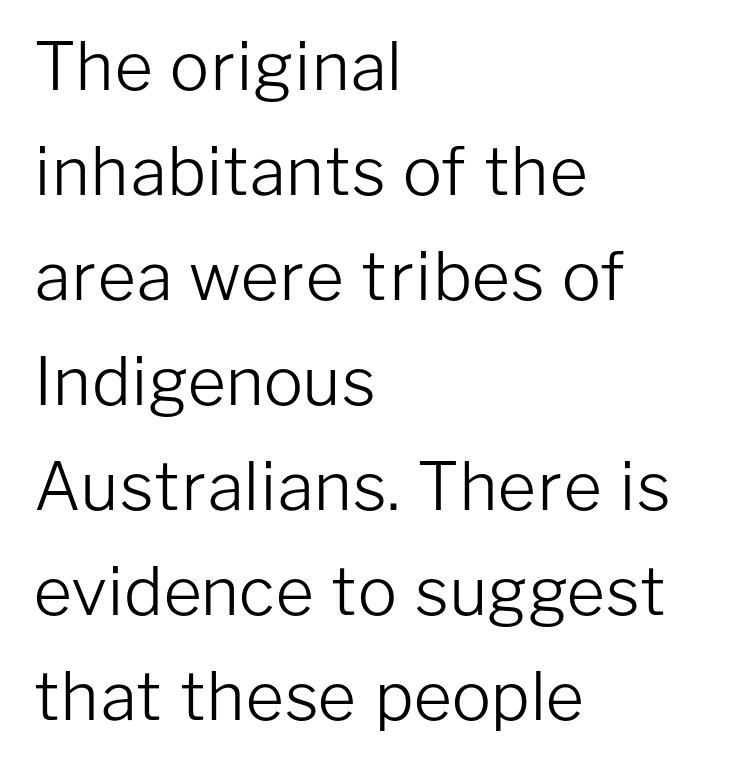
The image shows 66 px light sans-serif type, upright; set left-aligned, normal line spacing (1.59x), normal letter spacing, not underlined; low stroke contrast and a medium x-height.
